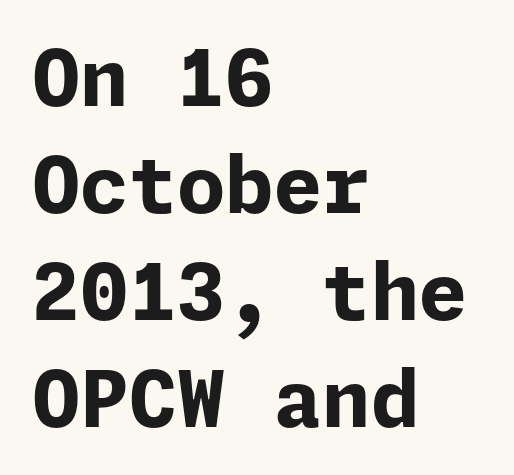
The image shows 78 px bold sans-serif type, upright; set left-aligned, normal line spacing (1.37x), normal letter spacing, not underlined; low stroke contrast and a medium x-height.
